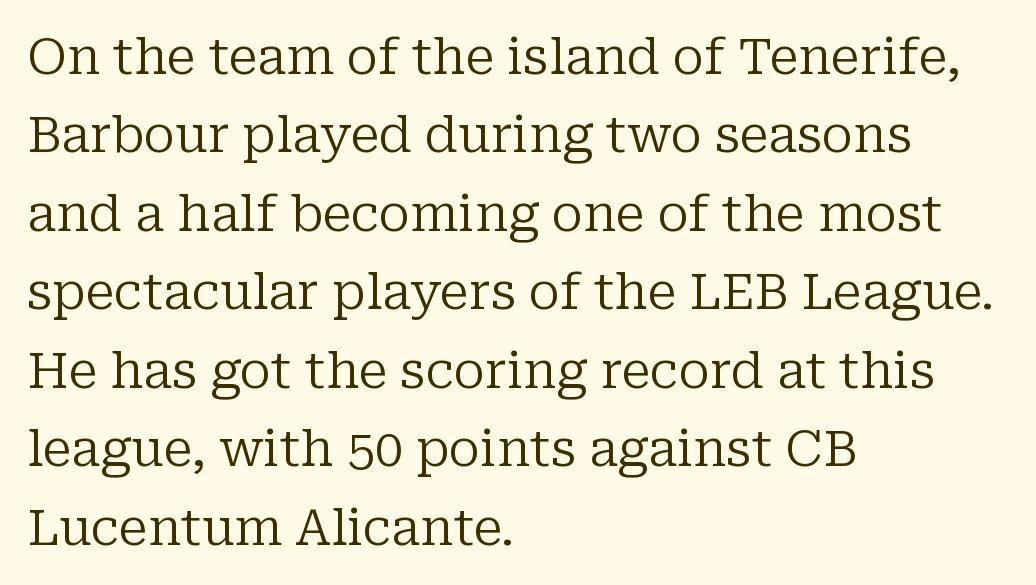
The face looks like a standard text weight, possibly lighter. The rendering keeps characters at their native spacing. Descenders are the only things crossing below the line. Horizontally, the lines are justified to the leading edge only.
